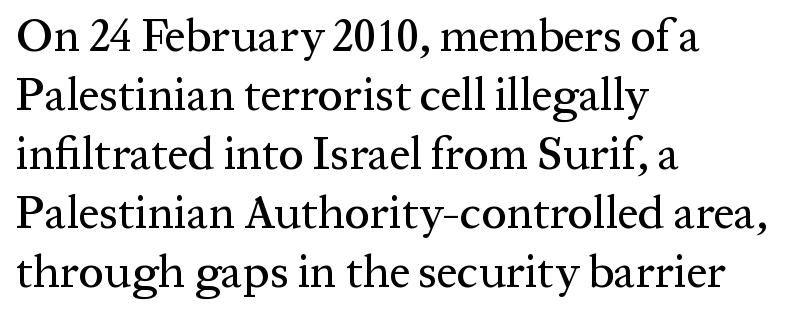
Q: Is the text italic (slanted)? A: No, it is upright.
Q: Is the typeface a serif or a sans-serif typeface? A: Serif.
Q: Is the text underlined? A: No.
Q: How is the paragraph aligned? A: Left-aligned.
Q: Is the spacing between letters normal or unusually wide? A: Normal.
Q: Is the spacing between lines tight, normal or loose? A: Normal.
Q: Width (condensed, normal, or wide)? A: Normal.
Q: Stroke contrast? A: Medium.
Q: x-height? A: Medium.
Q: Monospaced? A: No.
